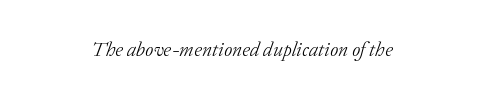
{"italic": "yes", "lean": "right", "slant_degrees": 20, "bold": "no", "underline": "no", "align": "center", "letter_spacing": "normal", "letter_spacing_em": 0.0, "glyph_px": 20}
